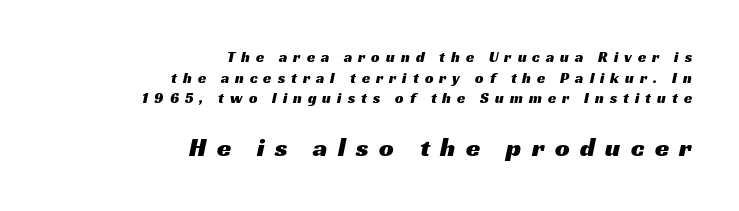
Caption: expanded tracking, letters set apart. A typesetter would call this leading conventional body-copy spacing. You get the small type first, then a jump to larger type. Plain, unruled lines of type. This rendering uses right alignment, leaving the left contour irregular.
